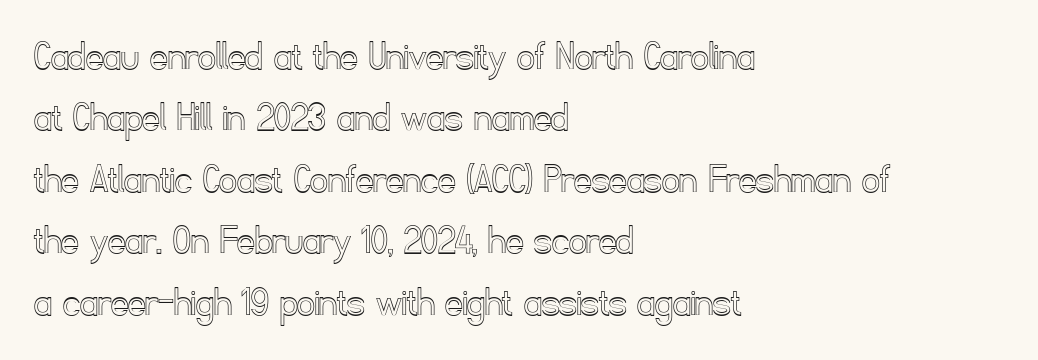
The image shows 43 px text type, upright; set left-aligned, normal line spacing (1.43x), normal letter spacing, not underlined; a small x-height.
